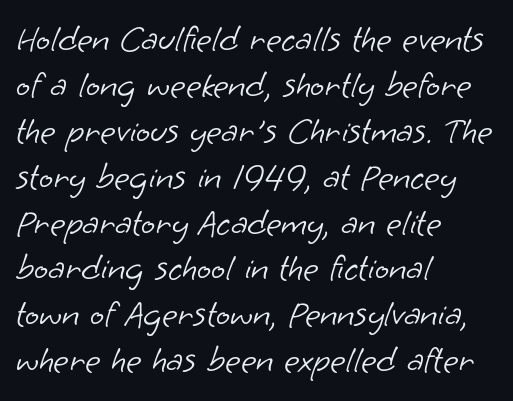
Q: Is the text bold? A: No.
Q: Is the typeface a serif or a sans-serif typeface? A: Sans-serif.
Q: Is the text underlined? A: No.
Q: How is the paragraph aligned? A: Left-aligned.
Q: Is the spacing between letters normal or unusually wide? A: Normal.
Q: Width (condensed, normal, or wide)? A: Normal.
Q: Stroke contrast? A: Low.
Q: x-height? A: Small.
Q: Monospaced? A: No.
